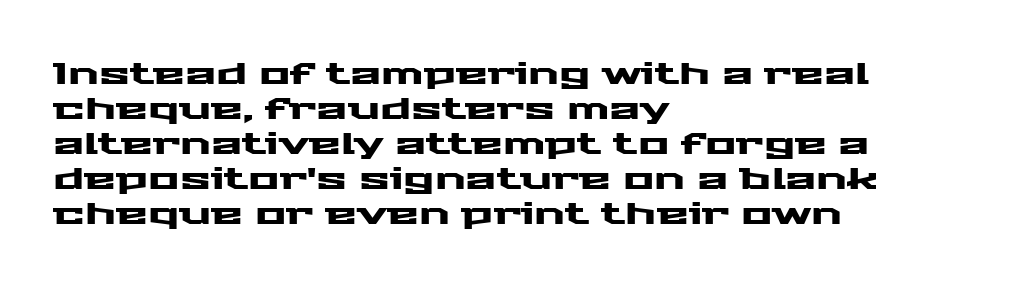
{"serif": "no", "italic": "no", "width": "wide", "stroke_contrast": "medium", "x_height": "medium", "monospaced": "no", "underline": "no", "align": "left", "line_spacing_ratio": 1.21, "letter_spacing": "normal", "letter_spacing_em": 0.0, "glyph_px": 29}
